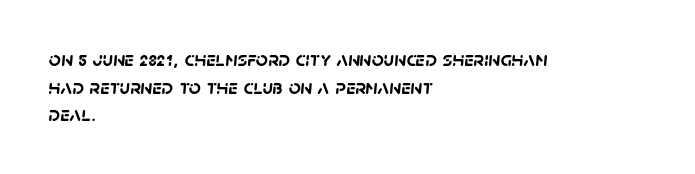
Q: Is the text bold? A: Yes.
Q: Is the text underlined? A: No.
Q: How is the paragraph aligned? A: Left-aligned.
Q: Is the spacing between letters normal or unusually wide? A: Normal.
Q: Is the spacing between lines tight, normal or loose? A: Normal.
